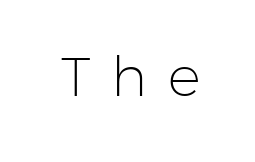
Q: Is the text bold? A: No.
Q: Is the text italic (slanted)? A: No, it is upright.
Q: Is the typeface a serif or a sans-serif typeface? A: Sans-serif.
Q: Is the text underlined? A: No.
Q: Is the spacing between letters normal or unusually wide? A: Unusually wide.
Q: Width (condensed, normal, or wide)? A: Normal.
Q: Stroke contrast? A: Low.
Q: x-height? A: Medium.
Q: Monospaced? A: No.
